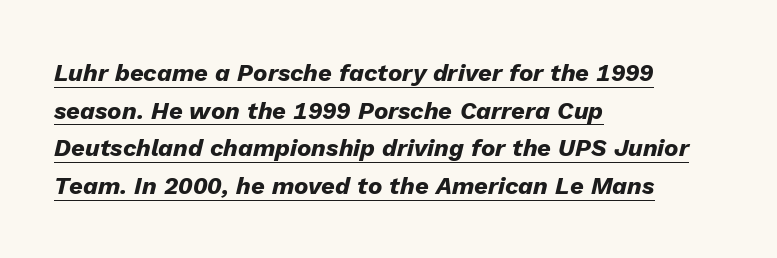
Q: Is the text bold? A: Yes.
Q: Is the text italic (slanted)? A: Yes, it leans right by about 13 degrees.
Q: Is the text underlined? A: Yes.
Q: How is the paragraph aligned? A: Left-aligned.
Q: Is the spacing between letters normal or unusually wide? A: Normal.
Q: Is the spacing between lines tight, normal or loose? A: Normal.
